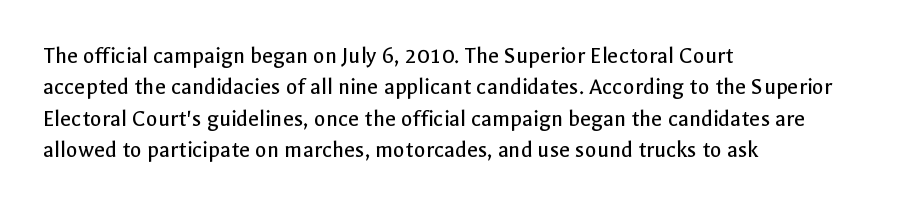
What stands out about the letter spacing? Nothing — it is the standard amount. Unmarked baselines from the first word to the last. The rendering anchors every line to the left-hand side. Regarding leading, the lines here are spaced in the standard way. Compared with a typical body face, this is equally light or lighter still. In terms of posture, this sample is upright.
